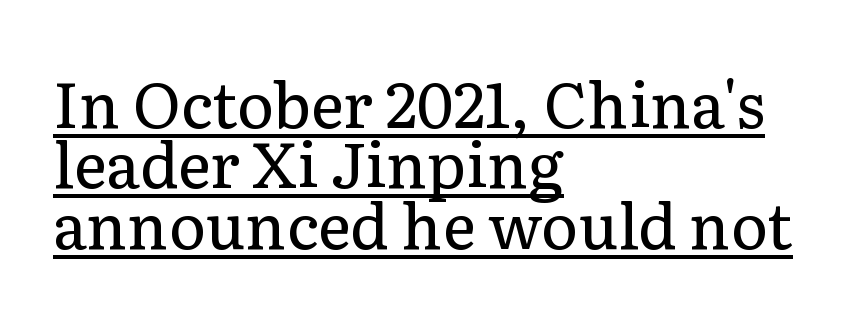
Horizontal alignment here is leftward, the default for most running prose. The sample's only ornament is a line tracing under the words. The passage shown is typeset with a serif family. Think of a printed novel: that variable character pitch is what you see here.
